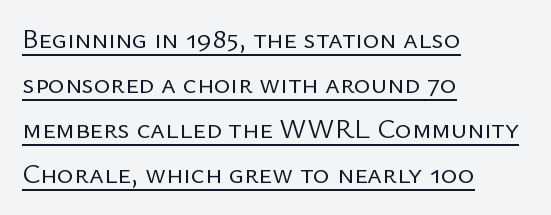
{"serif": "no", "italic": "no", "bold": "no", "weight": "regular", "width": "normal", "stroke_contrast": "low", "x_height": "medium", "monospaced": "no", "underline": "yes", "align": "left", "line_spacing": "normal", "line_spacing_ratio": 1.61, "letter_spacing": "normal", "letter_spacing_em": 0.0, "glyph_px": 28}
